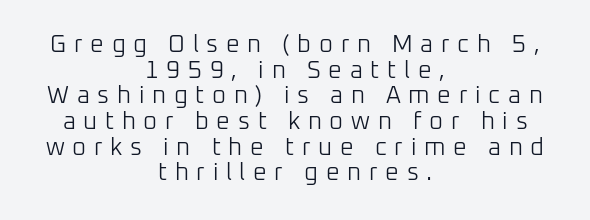
The image shows 24 px text type, upright; set centered, tight line spacing (1.07x), unusually wide letter spacing (+0.32 em), not underlined.
